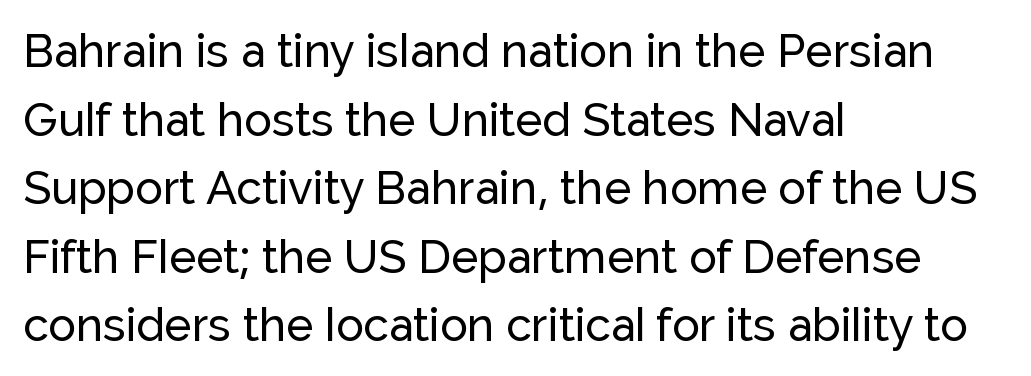
The image shows 46 px sans-serif type, upright; set left-aligned, normal line spacing (1.49x), normal letter spacing, not underlined; low stroke contrast and a medium x-height.
